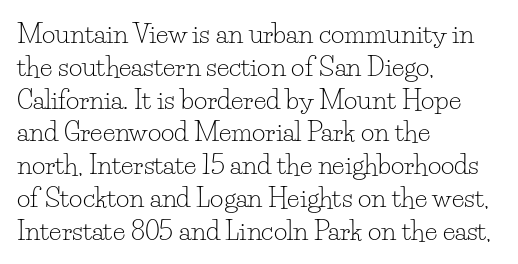
The image shows 26 px text type, upright; set left-aligned, normal line spacing (1.26x), normal letter spacing, not underlined.
